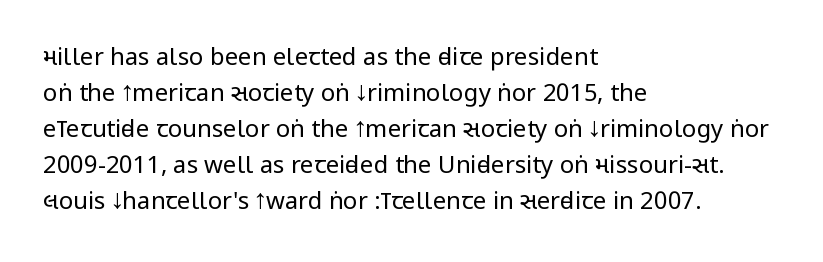
{"italic": "no", "bold": "no", "underline": "no", "align": "left", "line_spacing": "normal", "line_spacing_ratio": 1.5, "letter_spacing": "normal", "letter_spacing_em": 0.0, "glyph_px": 24}
